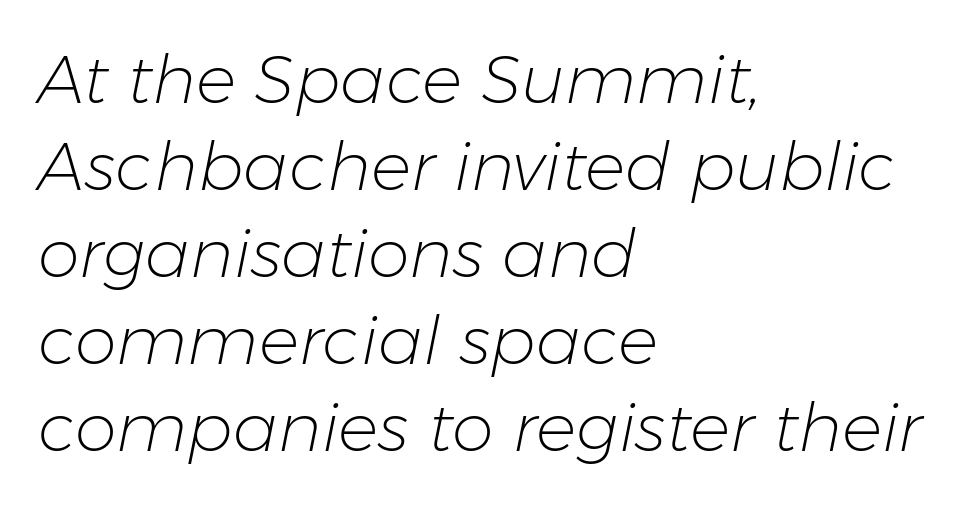
Q: Is the text bold? A: No.
Q: Is the text italic (slanted)? A: Yes, it leans right by about 11 degrees.
Q: Is the text underlined? A: No.
Q: How is the paragraph aligned? A: Left-aligned.
Q: Is the spacing between letters normal or unusually wide? A: Normal.
Q: Is the spacing between lines tight, normal or loose? A: Normal.
Q: Width (condensed, normal, or wide)? A: Normal.
Q: Stroke contrast? A: Low.
Q: x-height? A: Medium.
Q: Monospaced? A: No.
